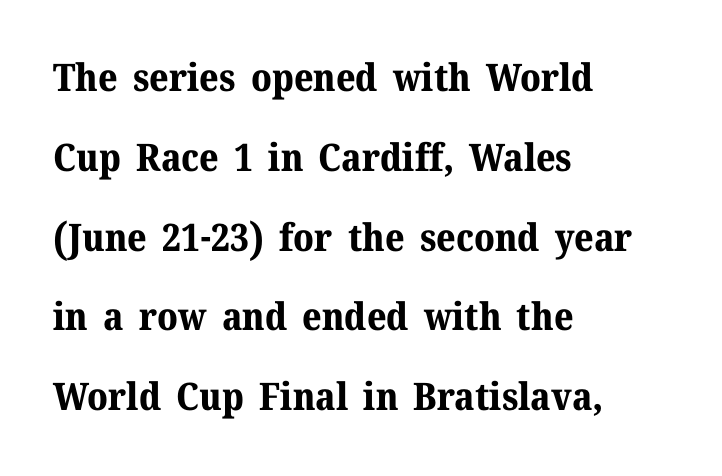
Little horizontal feet cap the strokes, marking this as serif type. On the weight axis this lands at bold, roughly 700. Descenders hang freely into open space. Line beginnings align vertically; line endings do not.
